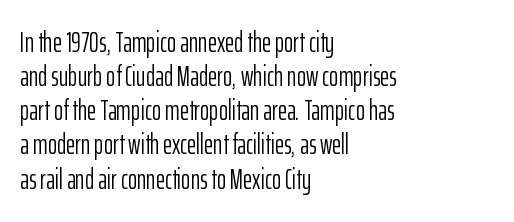
Q: Is the text bold? A: No.
Q: Is the text italic (slanted)? A: No, it is upright.
Q: Is the typeface a serif or a sans-serif typeface? A: Sans-serif.
Q: Is the text underlined? A: No.
Q: How is the paragraph aligned? A: Left-aligned.
Q: Is the spacing between letters normal or unusually wide? A: Normal.
Q: Width (condensed, normal, or wide)? A: Condensed.
Q: Stroke contrast? A: Low.
Q: x-height? A: Medium.
Q: Monospaced? A: No.
